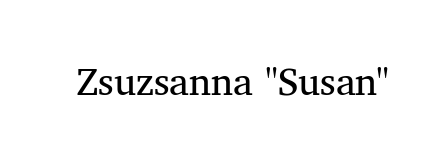
Q: Is the text bold? A: No.
Q: Is the text italic (slanted)? A: No, it is upright.
Q: Is the typeface a serif or a sans-serif typeface? A: Serif.
Q: Is the text underlined? A: No.
Q: Is the spacing between letters normal or unusually wide? A: Normal.
Q: Width (condensed, normal, or wide)? A: Normal.
Q: Stroke contrast? A: Medium.
Q: x-height? A: Medium.
Q: Monospaced? A: No.
